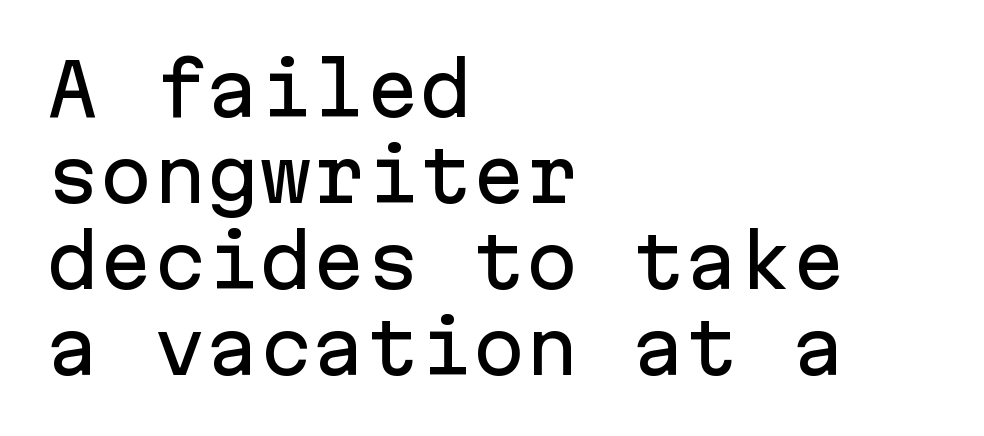
Q: Is the text italic (slanted)? A: No, it is upright.
Q: Is the typeface a serif or a sans-serif typeface? A: Sans-serif.
Q: Is the text underlined? A: No.
Q: How is the paragraph aligned? A: Left-aligned.
Q: Is the spacing between letters normal or unusually wide? A: Normal.
Q: Width (condensed, normal, or wide)? A: Normal.
Q: Stroke contrast? A: Low.
Q: x-height? A: Medium.
Q: Monospaced? A: Yes.
